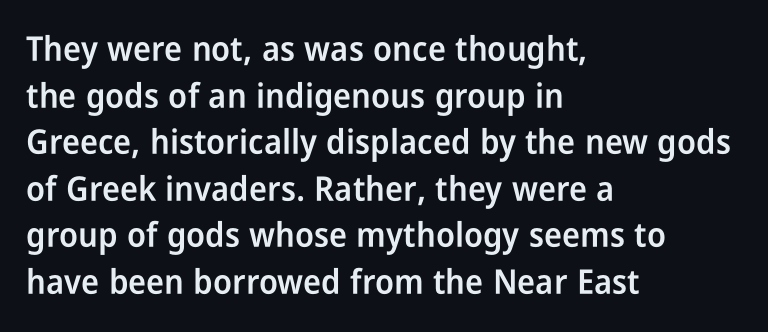
The image shows 34 px semibold, condensed sans-serif type, upright; set left-aligned, normal line spacing (1.37x), normal letter spacing, not underlined; low stroke contrast and a medium x-height.
